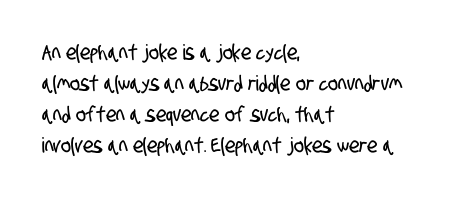
The image shows 21 px text type; set left-aligned, normal line spacing (1.47x), normal letter spacing, not underlined.
